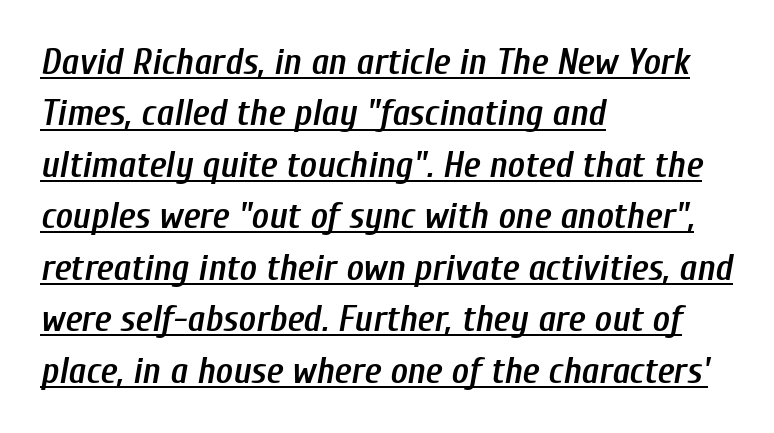
The face used here is a semibold: visibly heavier than regular, lighter than bold. Caption: lettering with a line underneath. The typesetter chose a ragged-right arrangement here. Is this a fixed-width face? No — the glyphs have proportional, varying widths. A typesetter would call this zero additional tracking.
